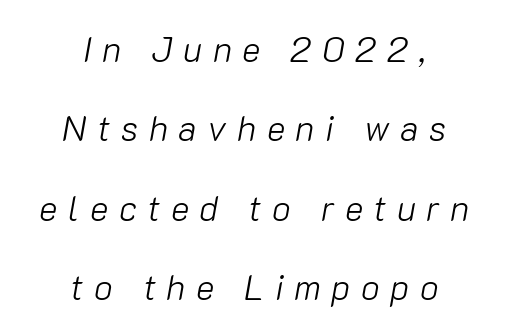
Q: Is the text bold? A: No.
Q: Is the text italic (slanted)? A: Yes, it leans right by about 10 degrees.
Q: Is the text underlined? A: No.
Q: How is the paragraph aligned? A: Centered.
Q: Is the spacing between letters normal or unusually wide? A: Unusually wide.
Q: Is the spacing between lines tight, normal or loose? A: Loose.
Q: Width (condensed, normal, or wide)? A: Normal.
Q: Stroke contrast? A: Low.
Q: x-height? A: Medium.
Q: Monospaced? A: No.
